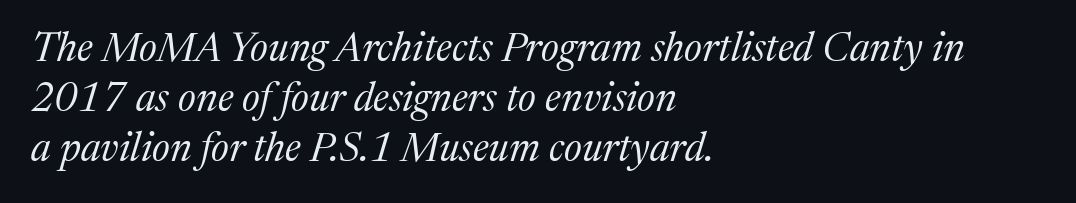
These lines stack with their left ends in a neat column. This reads as an unemphasized weight, regular at the heaviest. The rows are spaced the way most documents space them. Think of a printed novel: that variable character pitch is what you see here. The glyphs in this specimen are seriffed.
